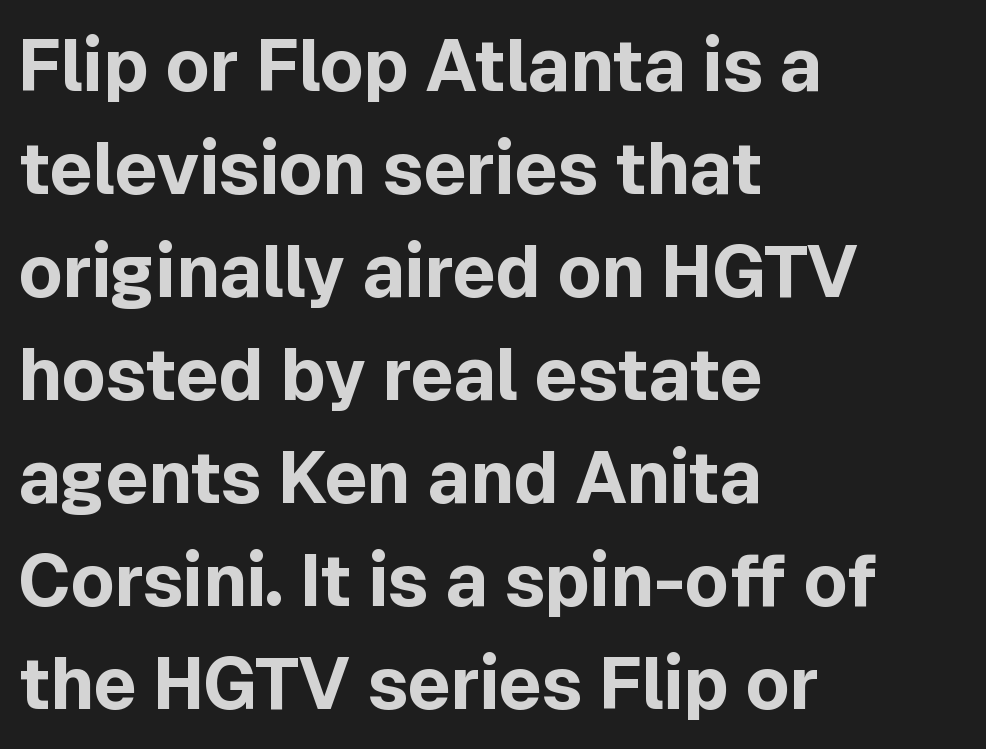
Q: Is the text bold? A: Yes.
Q: Is the text italic (slanted)? A: No, it is upright.
Q: Is the typeface a serif or a sans-serif typeface? A: Sans-serif.
Q: Is the text underlined? A: No.
Q: How is the paragraph aligned? A: Left-aligned.
Q: Is the spacing between letters normal or unusually wide? A: Normal.
Q: Is the spacing between lines tight, normal or loose? A: Normal.
Q: Width (condensed, normal, or wide)? A: Normal.
Q: x-height? A: Medium.
Q: Monospaced? A: No.
